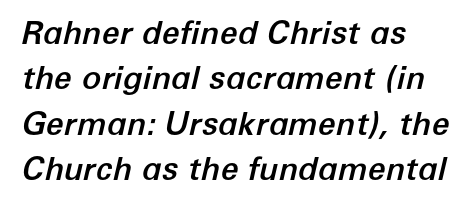
{"italic": "yes", "lean": "right", "slant_degrees": 12, "width": "normal", "stroke_contrast": "low", "x_height": "medium", "monospaced": "no", "underline": "no", "align": "left", "line_spacing": "normal", "line_spacing_ratio": 1.42, "letter_spacing": "normal", "letter_spacing_em": 0.0, "glyph_px": 32}
